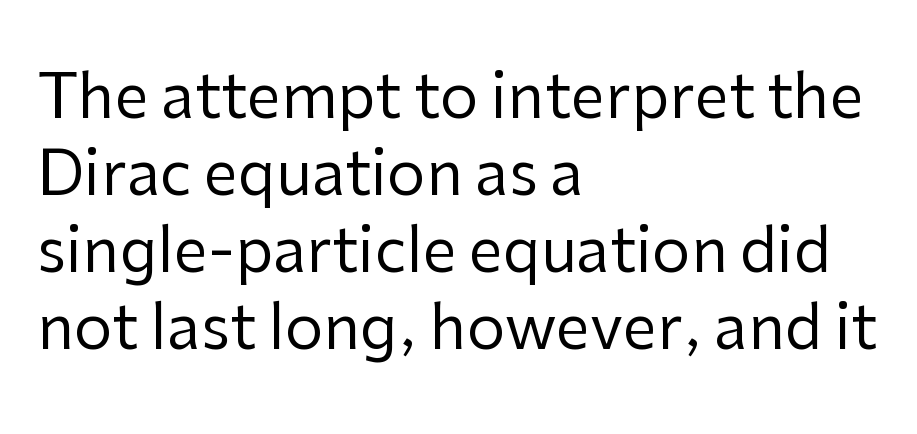
The image shows 61 px regular-weight sans-serif type, upright; set left-aligned, normal line spacing (1.26x), normal letter spacing, not underlined; low stroke contrast and a medium x-height.
